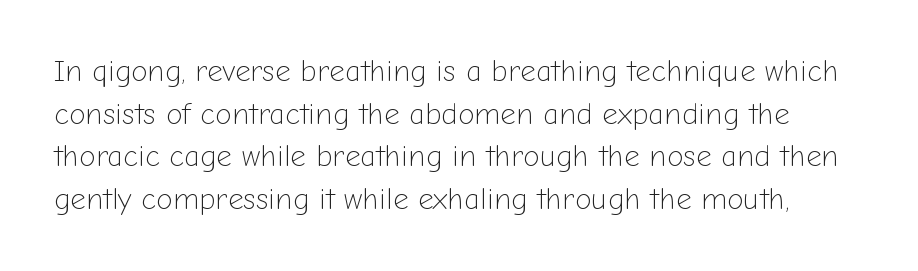
{"serif": "no", "italic": "no", "bold": "no", "weight": "light", "width": "normal", "stroke_contrast": "low", "x_height": "medium", "monospaced": "no", "underline": "no", "line_spacing": "normal", "line_spacing_ratio": 1.42, "letter_spacing": "normal", "letter_spacing_em": 0.0, "glyph_px": 30}
